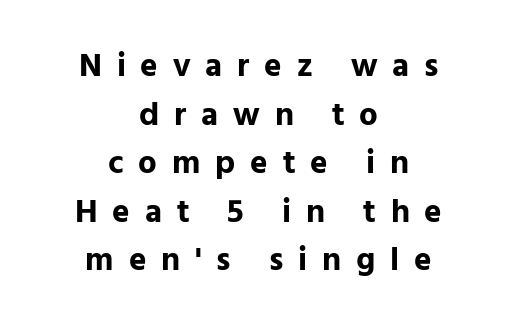
Q: Is the text bold? A: Yes.
Q: Is the text italic (slanted)? A: No, it is upright.
Q: Is the typeface a serif or a sans-serif typeface? A: Sans-serif.
Q: Is the text underlined? A: No.
Q: How is the paragraph aligned? A: Centered.
Q: Is the spacing between letters normal or unusually wide? A: Unusually wide.
Q: Is the spacing between lines tight, normal or loose? A: Normal.
Q: Width (condensed, normal, or wide)? A: Normal.
Q: Stroke contrast? A: Low.
Q: x-height? A: Medium.
Q: Monospaced? A: No.
